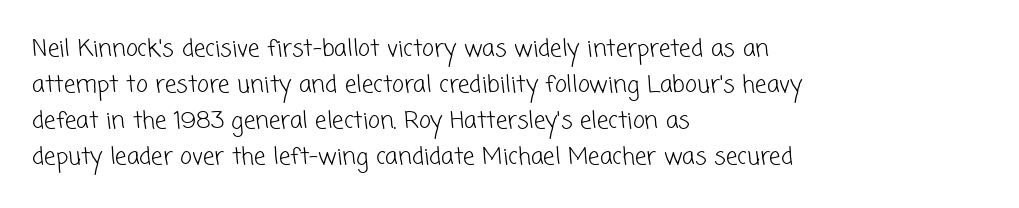
The image shows 23 px text type; set left-aligned, normal line spacing (1.56x), normal letter spacing, not underlined.
